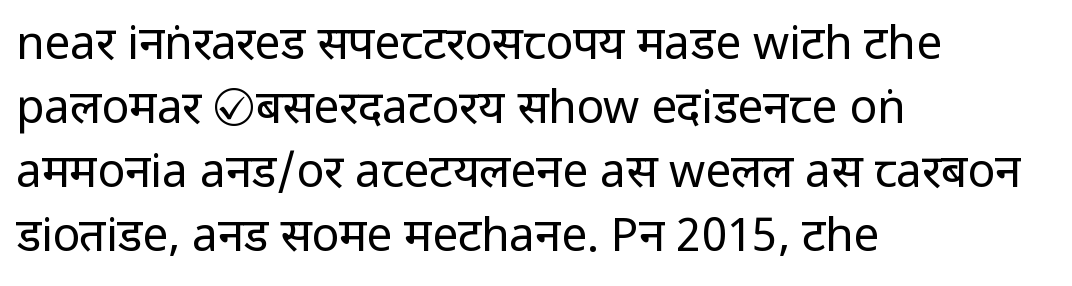
Spacing verdict: proportional, widths tailored to each character. Serif or sans? Sans — the stroke terminals are bare. In CSS terms this would be text-align: left. Students, note that the glyphs here touch the page at normal intervals.
